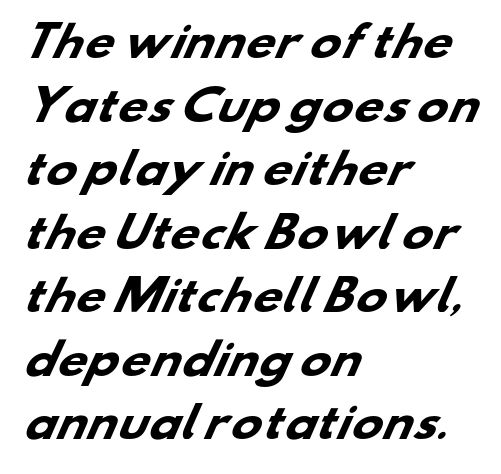
Q: Is the text bold? A: Yes.
Q: Is the typeface a serif or a sans-serif typeface? A: Sans-serif.
Q: Is the text underlined? A: No.
Q: How is the paragraph aligned? A: Left-aligned.
Q: Is the spacing between letters normal or unusually wide? A: Normal.
Q: Is the spacing between lines tight, normal or loose? A: Normal.
Q: Width (condensed, normal, or wide)? A: Wide.
Q: Stroke contrast? A: Low.
Q: x-height? A: Small.
Q: Monospaced? A: No.
